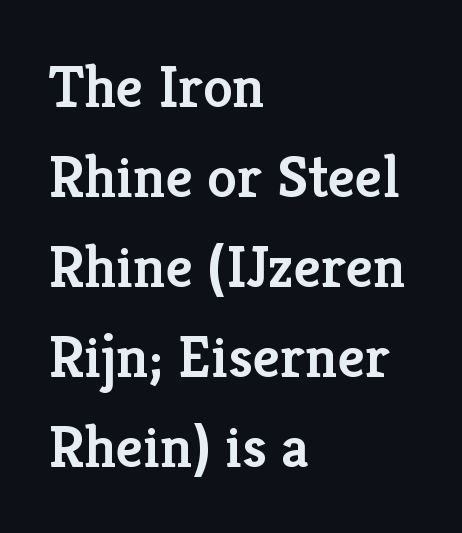
The image shows 60 px semibold serif type, upright; set left-aligned, normal line spacing (1.5x), normal letter spacing, not underlined; low stroke contrast and a medium x-height.
